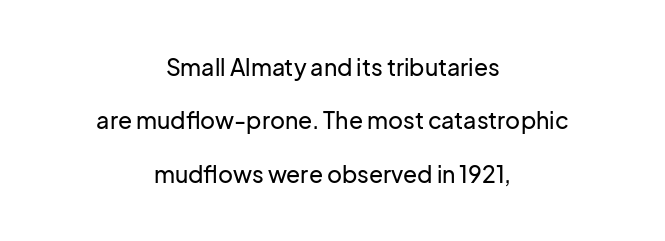
The image shows 23 px text type, upright; set centered, loose line spacing (2.32x), normal letter spacing, not underlined.
